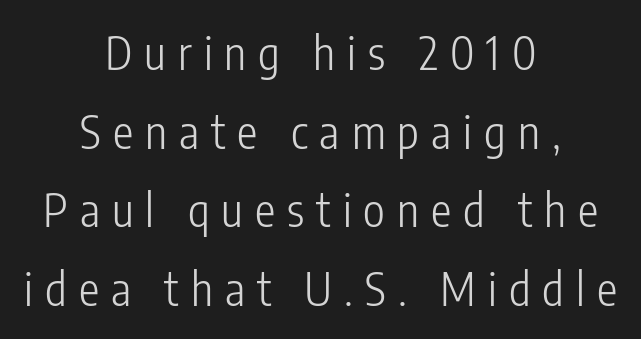
This sample uses an upright cut, with every glyph sitting square on the baseline. Caption: multi-line text, centered on the measure. Each letter keeps its own natural width here, so spacing adapts to shape. A sans-serif font was chosen for this passage.
